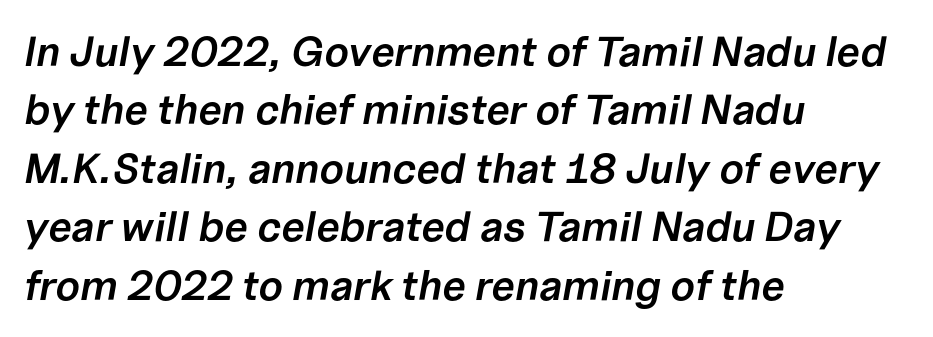
Q: Is the text bold? A: Semi-bold.
Q: Is the text italic (slanted)? A: Yes, it leans right by about 10 degrees.
Q: Is the text underlined? A: No.
Q: How is the paragraph aligned? A: Left-aligned.
Q: Is the spacing between letters normal or unusually wide? A: Normal.
Q: Is the spacing between lines tight, normal or loose? A: Normal.
Q: Width (condensed, normal, or wide)? A: Normal.
Q: Stroke contrast? A: Low.
Q: x-height? A: Medium.
Q: Monospaced? A: No.
